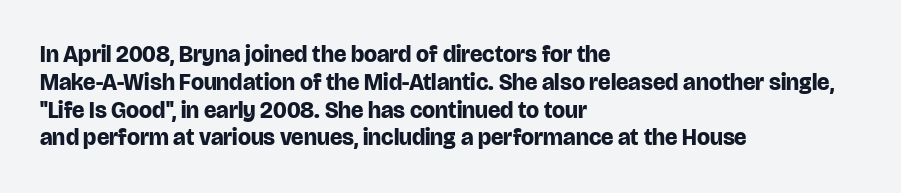
Short and long lines alike share a common starting point at left. Unlike italic type, these characters show no tilt at all. The passage shown is emphatically bold. The face used here is rendered with its standard letterfit. The space beneath each line is pristine and unruled.
